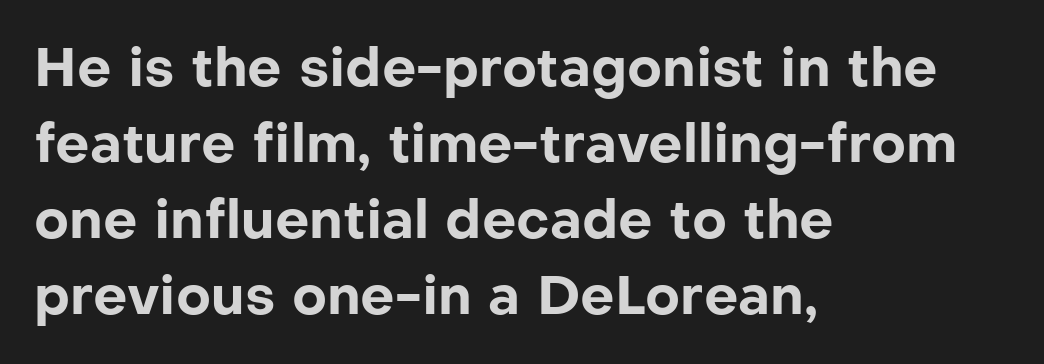
{"serif": "no", "italic": "no", "bold": "yes", "weight": "bold", "width": "normal", "stroke_contrast": "low", "x_height": "medium", "monospaced": "no", "underline": "no", "align": "left", "line_spacing": "normal", "line_spacing_ratio": 1.41, "letter_spacing": "normal", "letter_spacing_em": 0.0, "glyph_px": 54}
